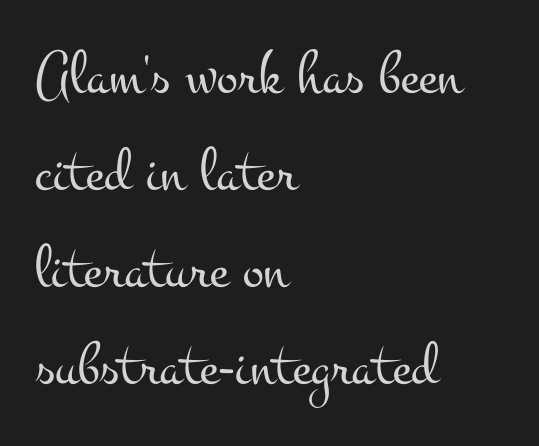
{"serif": "yes", "bold": "no", "weight": "light", "width": "wide", "stroke_contrast": "medium", "x_height": "small", "monospaced": "no", "underline": "no", "align": "left", "line_spacing": "normal", "line_spacing_ratio": 1.54, "letter_spacing": "normal", "letter_spacing_em": 0.0, "glyph_px": 63}
